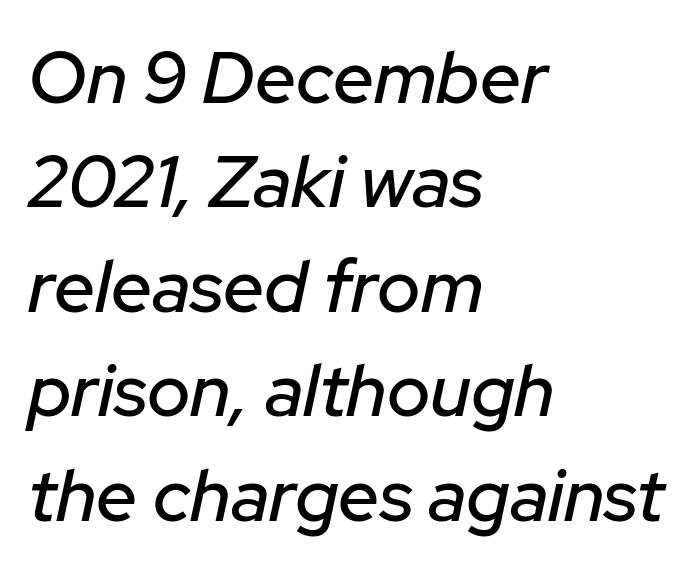
The image shows 73 px text type, italic (leaning right); set left-aligned, normal line spacing (1.43x), normal letter spacing, not underlined; low stroke contrast and a medium x-height.
